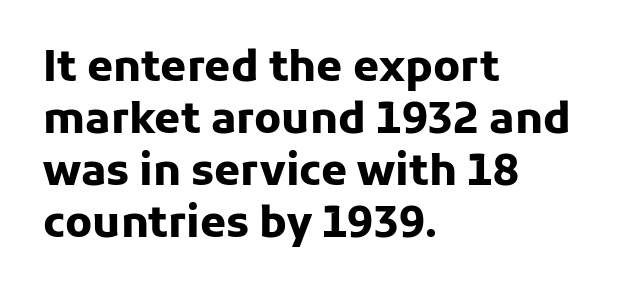
Each letter keeps its own natural width here, so spacing adapts to shape. The space directly below the letters is spotless. Nope, not italic — everything's standing straight. This is sans-serif lettering, the kind often seen on screens and signage. Is the type bold? Yes — the strokes are clearly thick and heavy.
